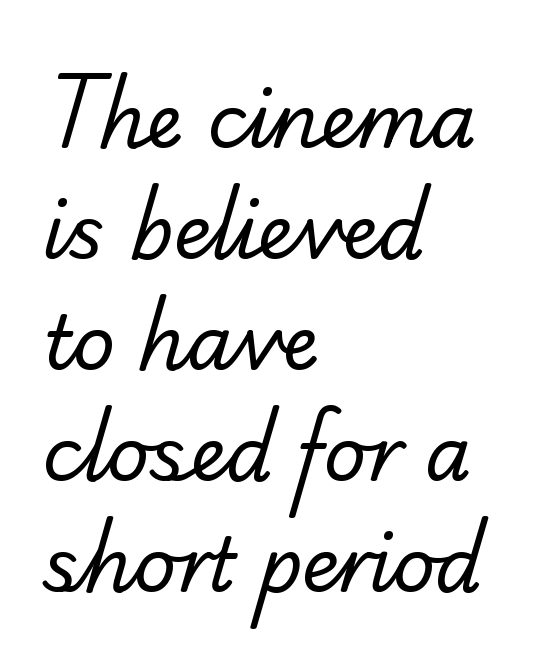
The passage shown has conventional tracking throughout. Regarding leading, the lines here are spaced in the standard way. Each letter keeps its own natural width here, so spacing adapts to shape. Yep, those are serifs on the letters. Which margin do the lines hug? The left one — the right edge is uneven.
